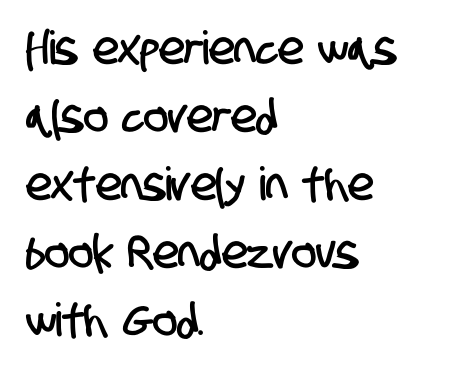
{"serif": "no", "width": "condensed", "stroke_contrast": "low", "x_height": "large", "monospaced": "no", "underline": "no", "align": "left", "line_spacing": "normal", "line_spacing_ratio": 1.48, "letter_spacing": "normal", "letter_spacing_em": 0.0, "glyph_px": 46}
